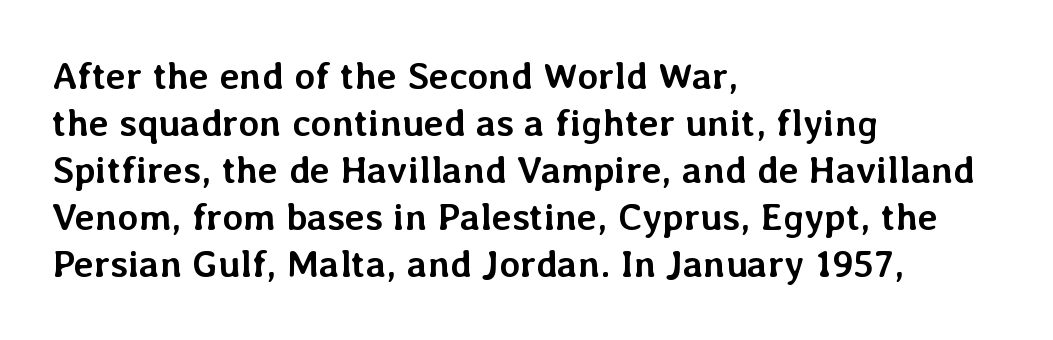
Q: Is the text bold? A: Yes.
Q: Is the text italic (slanted)? A: No, it is upright.
Q: Is the text underlined? A: No.
Q: How is the paragraph aligned? A: Left-aligned.
Q: Is the spacing between letters normal or unusually wide? A: Normal.
Q: Width (condensed, normal, or wide)? A: Normal.
Q: Stroke contrast? A: Low.
Q: x-height? A: Medium.
Q: Monospaced? A: No.
